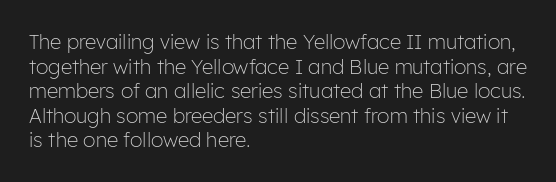
Q: Is the text bold? A: No.
Q: Is the text italic (slanted)? A: No, it is upright.
Q: Is the text underlined? A: No.
Q: How is the paragraph aligned? A: Left-aligned.
Q: Is the spacing between letters normal or unusually wide? A: Normal.
